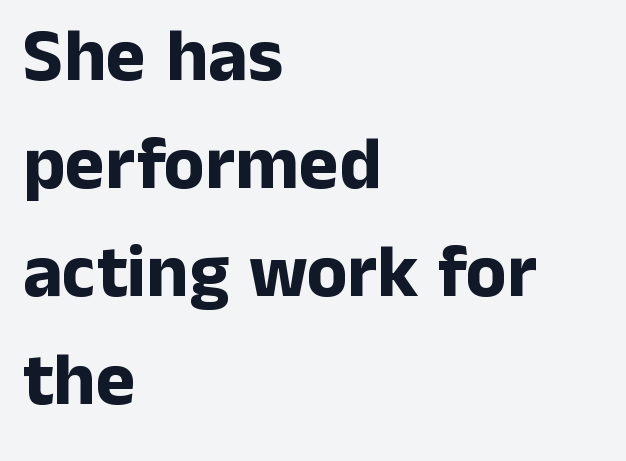
Q: Is the text bold? A: Yes.
Q: Is the text italic (slanted)? A: No, it is upright.
Q: Is the typeface a serif or a sans-serif typeface? A: Sans-serif.
Q: Is the text underlined? A: No.
Q: How is the paragraph aligned? A: Left-aligned.
Q: Is the spacing between letters normal or unusually wide? A: Normal.
Q: Is the spacing between lines tight, normal or loose? A: Normal.
Q: Width (condensed, normal, or wide)? A: Normal.
Q: Stroke contrast? A: Low.
Q: x-height? A: Medium.
Q: Monospaced? A: No.
